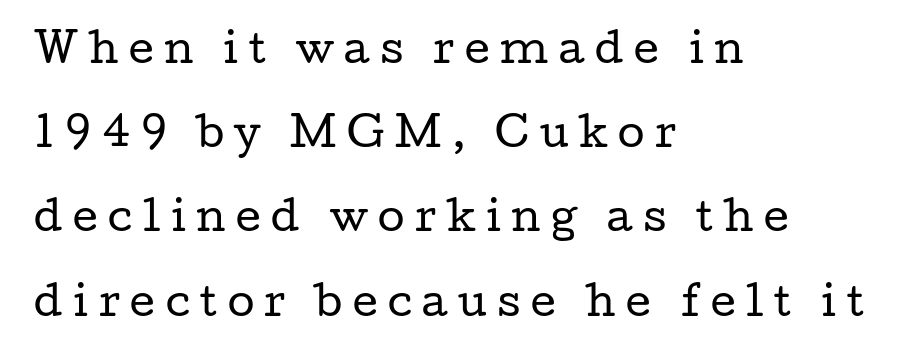
Q: Is the text bold? A: No.
Q: Is the text italic (slanted)? A: No, it is upright.
Q: Is the typeface a serif or a sans-serif typeface? A: Serif.
Q: Is the text underlined? A: No.
Q: How is the paragraph aligned? A: Left-aligned.
Q: Is the spacing between letters normal or unusually wide? A: Unusually wide.
Q: Is the spacing between lines tight, normal or loose? A: Loose.
Q: Width (condensed, normal, or wide)? A: Wide.
Q: Stroke contrast? A: Low.
Q: x-height? A: Medium.
Q: Monospaced? A: No.
